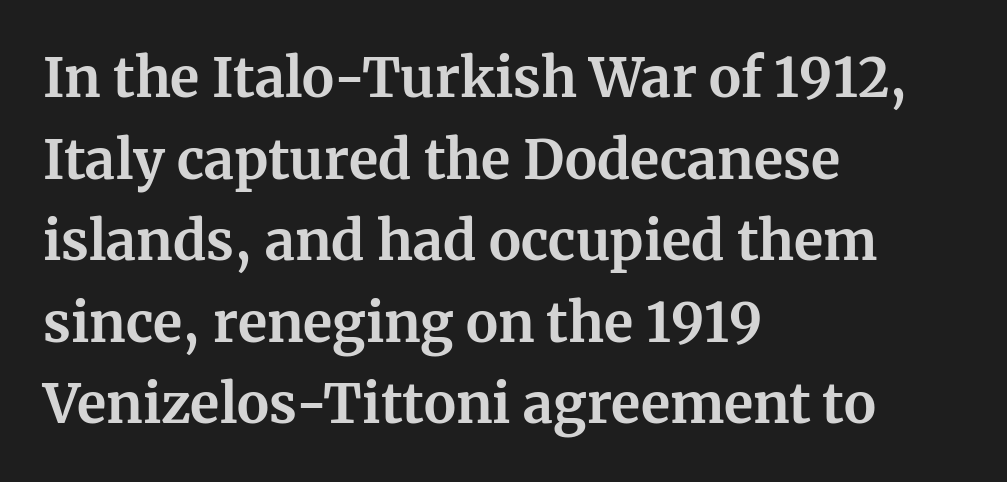
The face used here has the dense, thick strokes of a bold. The gaps between neighbouring characters are ordinary and unremarkable. This sample has the flowing, uneven cadence of proportional lettering. The strip under each line holds only bare page.
